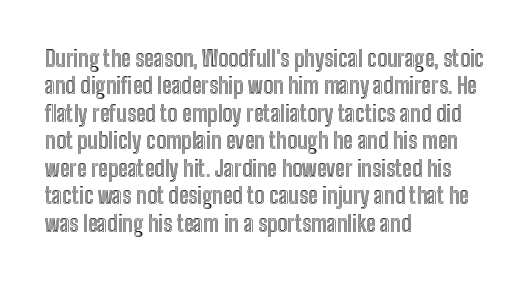
Letter spacing: default. Words float on clear page, feet unadorned. Every stem runs plumb, perpendicular to the baseline. Is there much room between lines? A standard amount, neither cramped nor airy. Reading down the block, your eye returns to a fixed left position each line.
